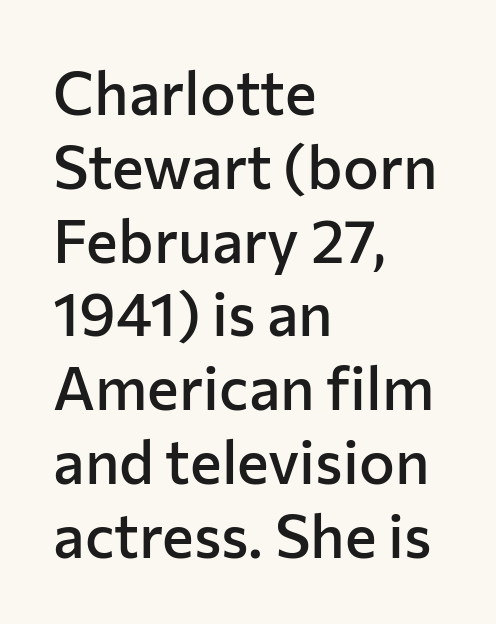
Visually the block forms a straight wall on the left and a jagged coastline on the right. You can tell from the bare stems that sans-serif type was used. Firm but not heavy-handed strokes: this text is semibold. A typesetter would call this proportional, since set widths differ per character. Vertical strokes here are truly vertical. Check the space under the baseline: it is left empty.
